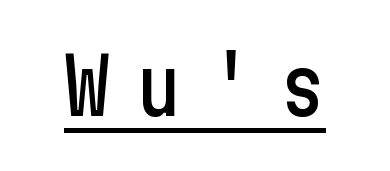
The image shows 77 px condensed sans-serif type, upright; set unusually wide letter spacing (+0.33 em), underlined; low stroke contrast and a medium x-height.
